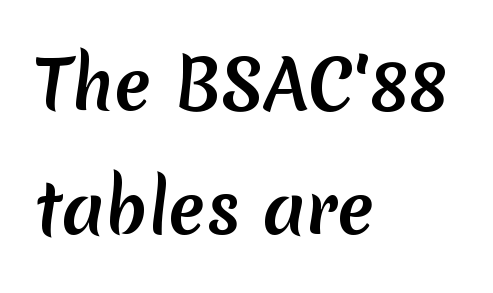
Q: Is the text bold? A: Yes.
Q: Is the typeface a serif or a sans-serif typeface? A: Sans-serif.
Q: Is the text underlined? A: No.
Q: How is the paragraph aligned? A: Left-aligned.
Q: Is the spacing between letters normal or unusually wide? A: Normal.
Q: Width (condensed, normal, or wide)? A: Normal.
Q: Stroke contrast? A: Low.
Q: x-height? A: Medium.
Q: Monospaced? A: No.
